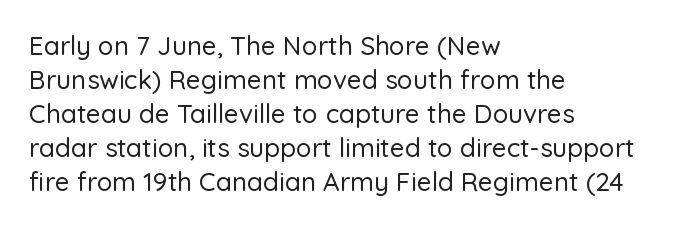
The passage is arranged the way most books set body copy — flush left. This is roman type, the default non-slanted kind. The rows are spaced the way most documents space them. The letterforms sit shoulder to shoulder at normal distance. Honestly, there is no underline to notice here at all.
